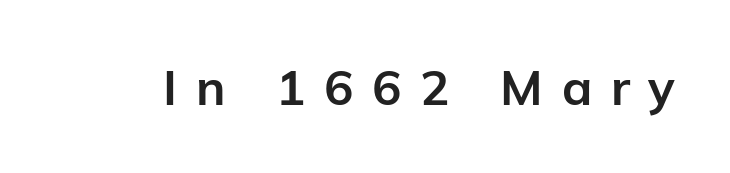
Q: Is the text bold? A: Yes.
Q: Is the text italic (slanted)? A: No, it is upright.
Q: Is the typeface a serif or a sans-serif typeface? A: Sans-serif.
Q: Is the text underlined? A: No.
Q: Is the spacing between letters normal or unusually wide? A: Unusually wide.
Q: Width (condensed, normal, or wide)? A: Normal.
Q: Stroke contrast? A: Low.
Q: x-height? A: Medium.
Q: Monospaced? A: No.
